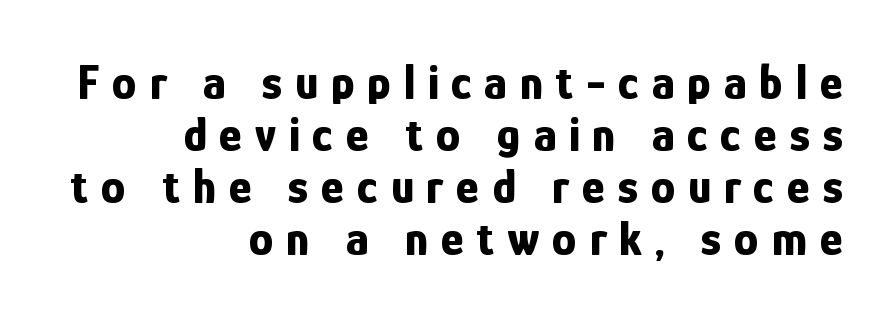
Line spacing here is tight. Reading down the block, your eye finds every line finishing at a fixed right position. Students, note that the glyphs here are deliberately spaced far apart. Honestly, there is no underline to notice here at all.
